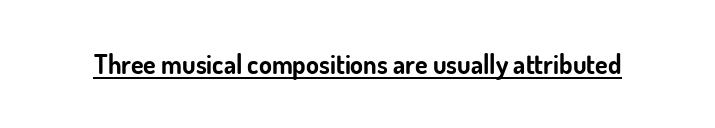
Q: Is the text bold? A: Yes.
Q: Is the text italic (slanted)? A: No, it is upright.
Q: Is the text underlined? A: Yes.
Q: Is the spacing between letters normal or unusually wide? A: Normal.
